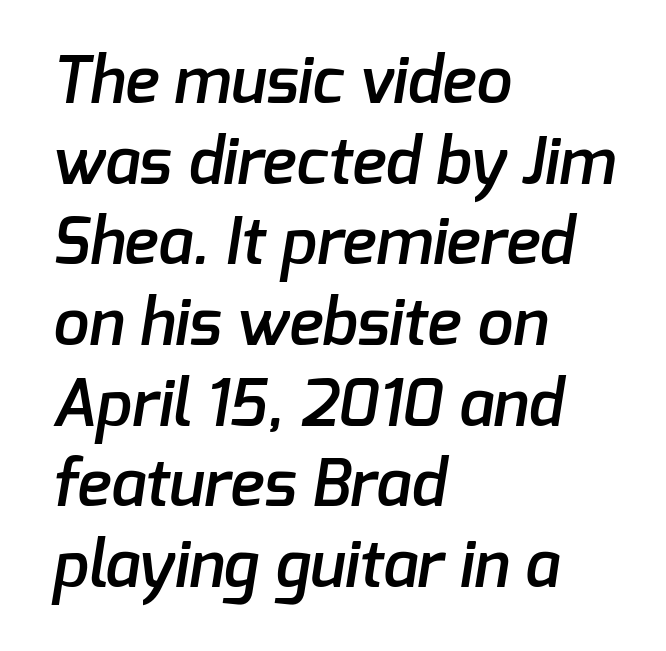
The passage shown is semibold, sitting just below true bold. Spacing verdict: proportional, widths tailored to each character. Unlike a traditional serif, this face leaves its strokes unadorned. Beneath every word, the page is bare. Casual observation: everything's shoved over to the left. Interline gaps are of average width in this sample.
